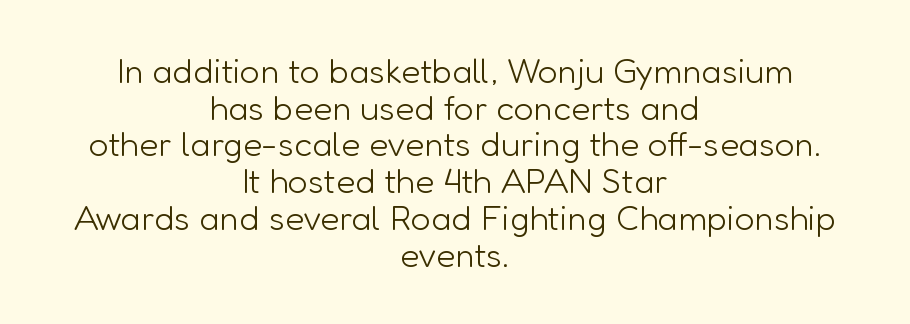
Q: Is the text bold? A: No.
Q: Is the text italic (slanted)? A: No, it is upright.
Q: Is the typeface a serif or a sans-serif typeface? A: Sans-serif.
Q: Is the text underlined? A: No.
Q: How is the paragraph aligned? A: Centered.
Q: Is the spacing between letters normal or unusually wide? A: Normal.
Q: Is the spacing between lines tight, normal or loose? A: Tight.
Q: Width (condensed, normal, or wide)? A: Normal.
Q: Stroke contrast? A: Low.
Q: x-height? A: Medium.
Q: Monospaced? A: No.
